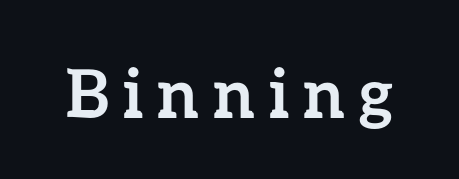
The image shows 66 px semibold type, upright; set unusually wide letter spacing (+0.21 em), not underlined; low stroke contrast and a medium x-height.
